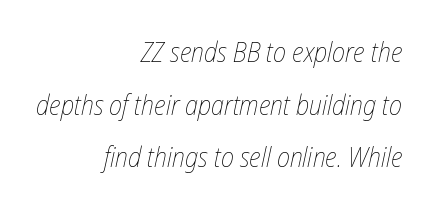
The baseline area is clear. Stems here are at most as thick as an everyday book face. The whole block is typeset with a tilt. The rendering uses natural spacing where letterforms have individual widths. Is the block centered? No — it sits flush against the right margin.
